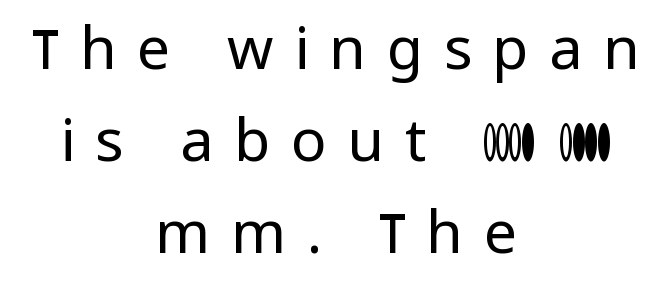
The letters look calm and open, with moderate or lighter stems. Any mark beneath the type? The region is blank. Vertical spacing — default. Does the type have serifs? No, each stem ends abruptly. You can tell it's not italic because the verticals are truly vertical.
